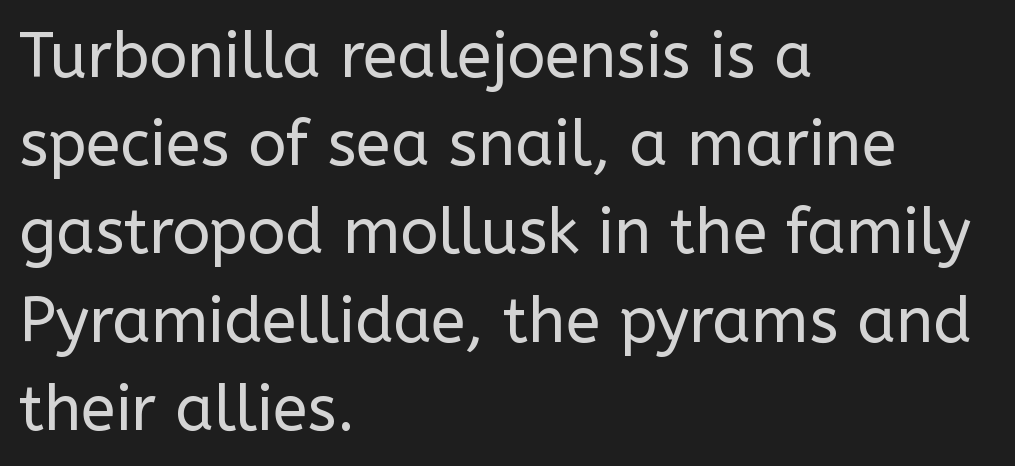
Q: Is the text bold? A: No.
Q: Is the text italic (slanted)? A: No, it is upright.
Q: Is the typeface a serif or a sans-serif typeface? A: Sans-serif.
Q: Is the text underlined? A: No.
Q: How is the paragraph aligned? A: Left-aligned.
Q: Is the spacing between letters normal or unusually wide? A: Normal.
Q: Is the spacing between lines tight, normal or loose? A: Normal.
Q: Width (condensed, normal, or wide)? A: Normal.
Q: Stroke contrast? A: Low.
Q: x-height? A: Medium.
Q: Monospaced? A: No.
